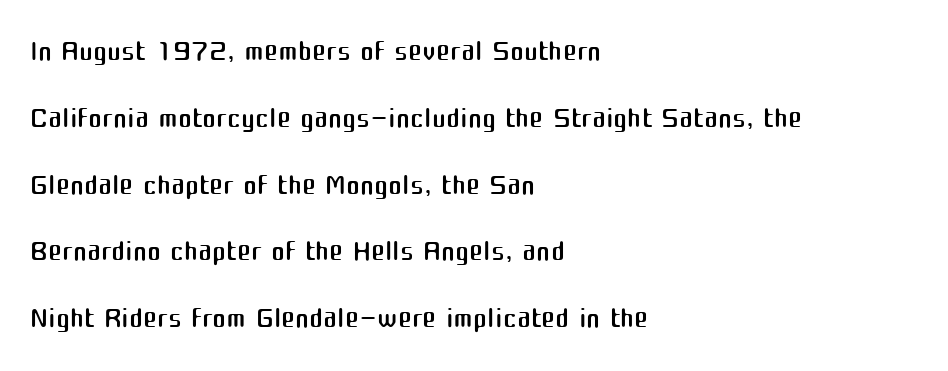
The image shows 42 px regular-weight sans-serif type, upright; set left-aligned, normal line spacing (1.59x), normal letter spacing, not underlined; medium stroke contrast and a medium x-height.
